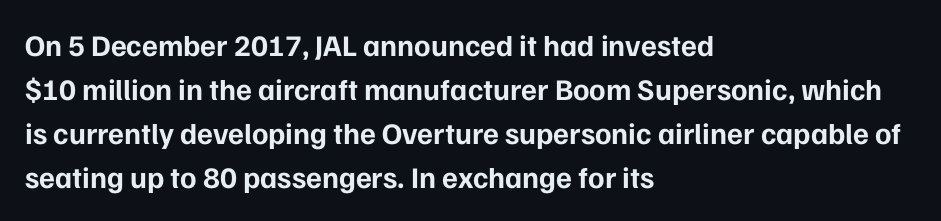
{"serif": "no", "italic": "no", "bold": "yes", "weight": "bold", "width": "normal", "stroke_contrast": "low", "x_height": "medium", "monospaced": "no", "underline": "no", "align": "left", "line_spacing": "normal", "line_spacing_ratio": 1.47, "letter_spacing": "normal", "letter_spacing_em": 0.0, "glyph_px": 30}
